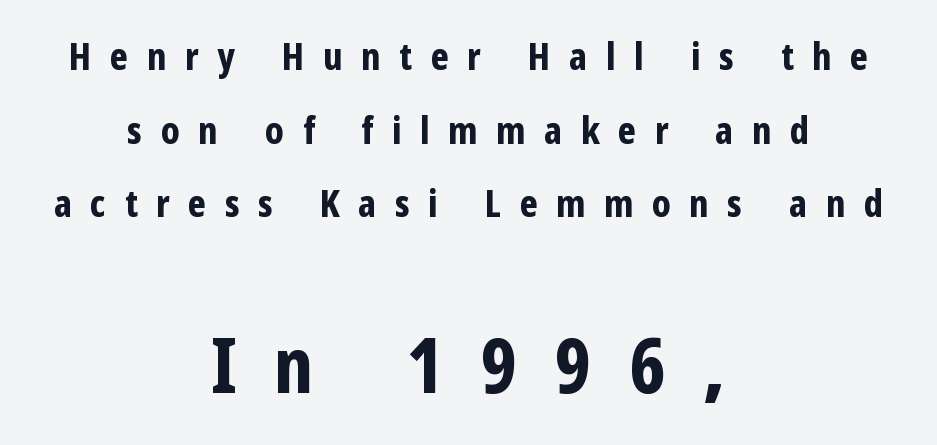
The image shows 76 px bold, condensed sans-serif type, upright; set centered, loose line spacing (1.94x), unusually wide letter spacing (+0.49 em), not underlined; the second (bottom) block is 2.0x larger; low stroke contrast and a medium x-height.
